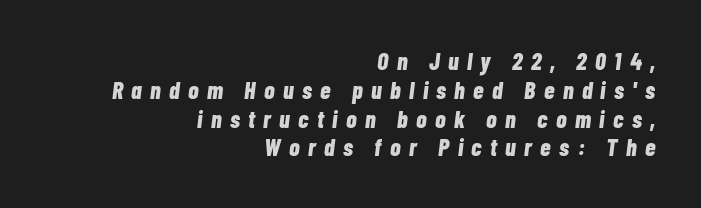
The image shows 24 px bold type, italic (leaning right); set right-aligned, line spacing 1.2x, unusually wide letter spacing (+0.35 em), not underlined.
